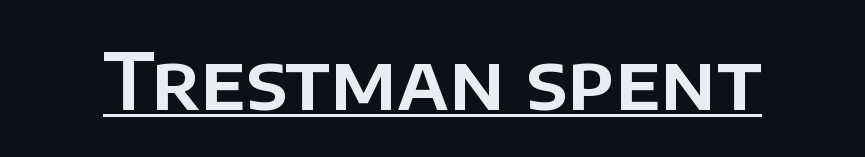
Q: Is the text italic (slanted)? A: No, it is upright.
Q: Is the typeface a serif or a sans-serif typeface? A: Sans-serif.
Q: Is the text underlined? A: Yes.
Q: Is the spacing between letters normal or unusually wide? A: Normal.
Q: Width (condensed, normal, or wide)? A: Normal.
Q: Stroke contrast? A: Low.
Q: x-height? A: Large.
Q: Monospaced? A: No.
